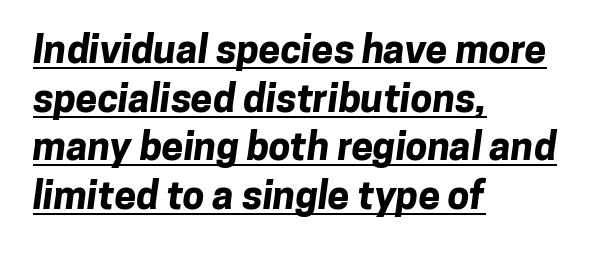
Is the block centered? No — it sits flush against the left margin. Grotesque or geometric, the face here clearly has no serifs. The glyphs are accompanied by a horizontal stroke just below them. Nobody touched the tracking dial on this one. This sample has the flowing, uneven cadence of proportional lettering.
